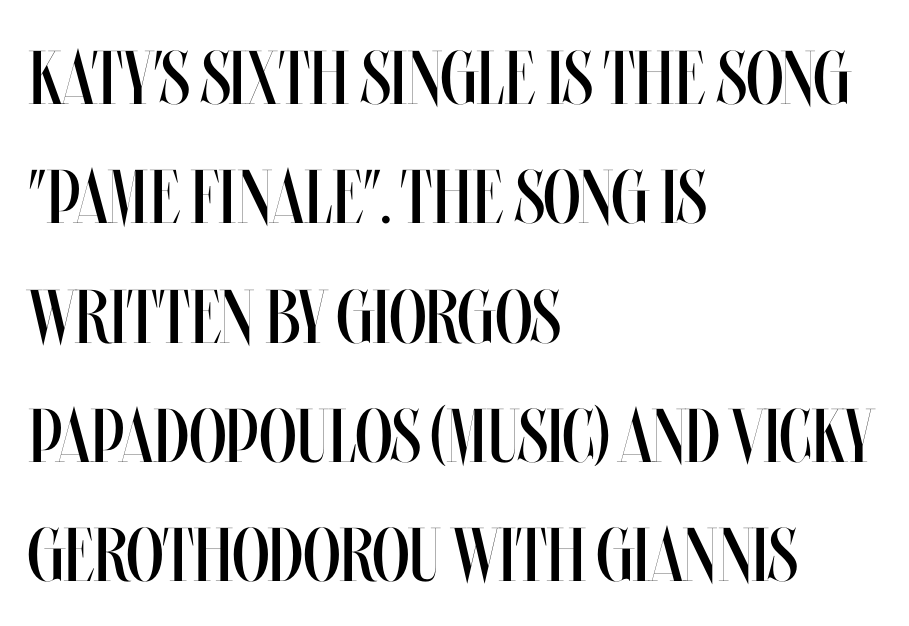
Q: Is the text bold? A: No.
Q: Is the text italic (slanted)? A: No, it is upright.
Q: Is the text underlined? A: No.
Q: How is the paragraph aligned? A: Left-aligned.
Q: Is the spacing between letters normal or unusually wide? A: Normal.
Q: Is the spacing between lines tight, normal or loose? A: Normal.
Q: Width (condensed, normal, or wide)? A: Condensed.
Q: Stroke contrast? A: Medium.
Q: x-height? A: Large.
Q: Monospaced? A: No.
